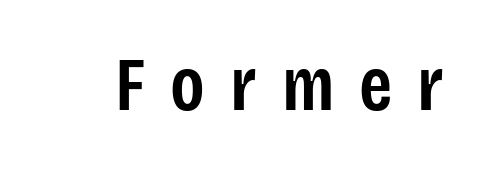
Here the designer chose a conventional face with non-uniform glyph widths. Each letter's strokes conclude bluntly, with no projecting serifs. Descender tails drop into unmarked territory. This sample uses expanded letter spacing, leaving extra air between glyphs.
